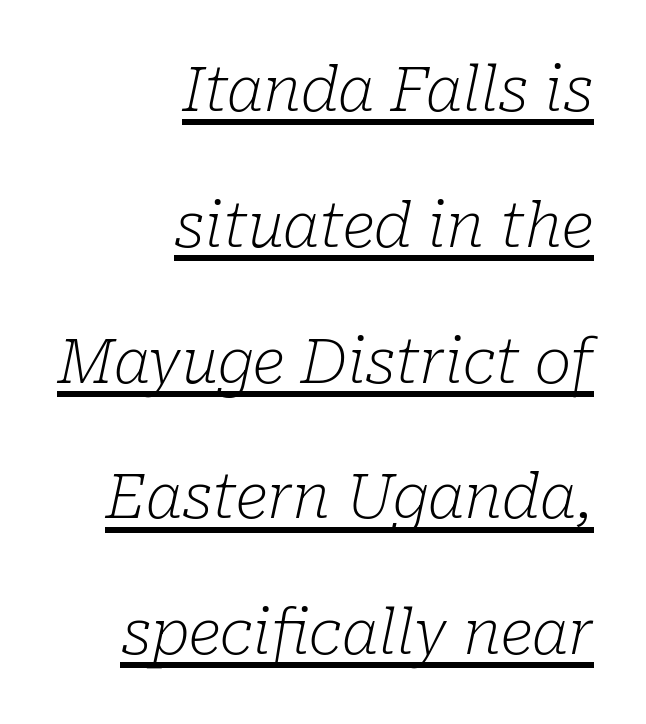
One glance says open: line gaps are wider than usual. Typeset ragged left — the right edge is the straight one. The gaps between neighbouring characters are ordinary and unremarkable. Note the varied advance widths — an 'i' is clearly narrower than an 'm'.
